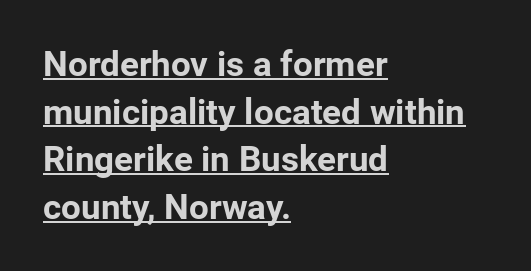
The image shows 35 px bold sans-serif type, upright; set left-aligned, normal line spacing (1.36x), normal letter spacing, underlined; low stroke contrast and a medium x-height.
